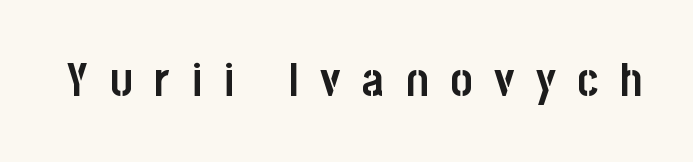
Q: Is the text bold? A: Yes.
Q: Is the text italic (slanted)? A: No, it is upright.
Q: Is the typeface a serif or a sans-serif typeface? A: Sans-serif.
Q: Is the text underlined? A: No.
Q: Is the spacing between letters normal or unusually wide? A: Unusually wide.
Q: Width (condensed, normal, or wide)? A: Condensed.
Q: Stroke contrast? A: Low.
Q: x-height? A: Large.
Q: Monospaced? A: No.
